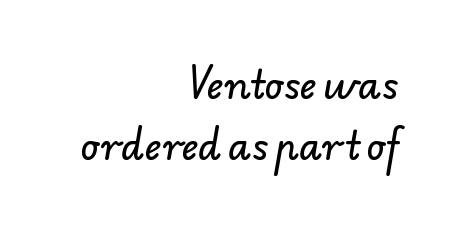
Line spacing here is normal. Horizontally, the lines are justified to the trailing edge only. This sample has the flowing, uneven cadence of proportional lettering. Is this a sans? Yes — the strokes have no serifs. The horizontal fit of the characters is conventional and even.
